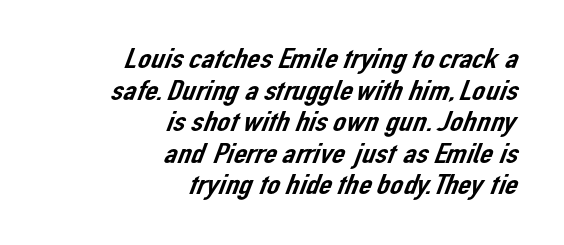
Q: Is the typeface a serif or a sans-serif typeface? A: Sans-serif.
Q: Is the text underlined? A: No.
Q: How is the paragraph aligned? A: Right-aligned.
Q: Is the spacing between letters normal or unusually wide? A: Normal.
Q: Is the spacing between lines tight, normal or loose? A: Tight.
Q: Width (condensed, normal, or wide)? A: Normal.
Q: Stroke contrast? A: Low.
Q: x-height? A: Medium.
Q: Monospaced? A: No.
